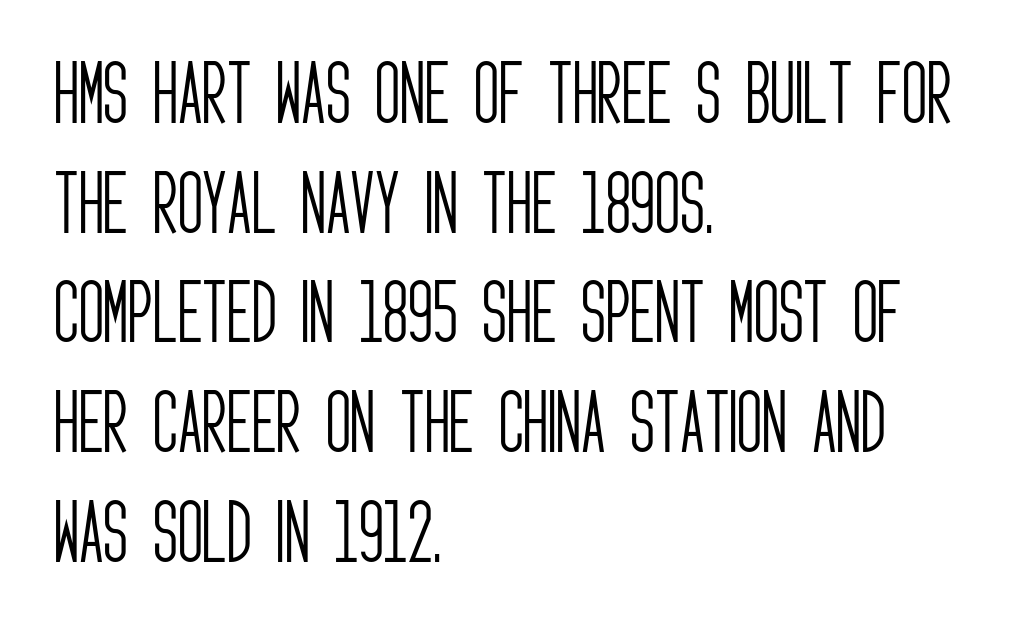
The image shows 69 px light, condensed sans-serif type, upright; set left-aligned, normal line spacing (1.59x), normal letter spacing, not underlined; low stroke contrast and a large x-height.
